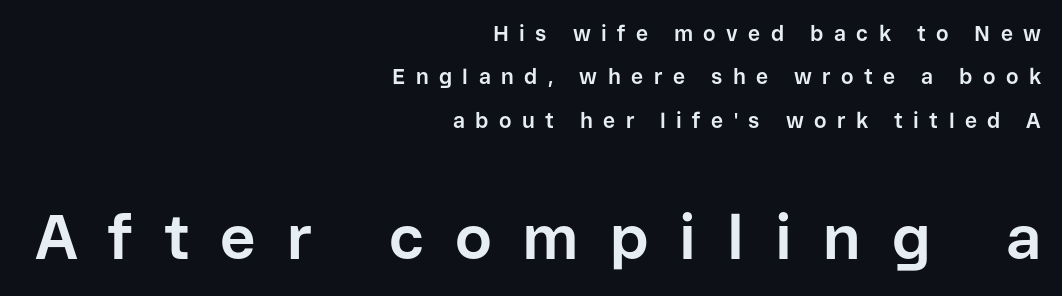
Teacher's note: observe the even right margin — that is flush-right alignment. Varying glyph widths throughout — classic text-font behaviour. The baseline area is clear. How would I describe the line gaps? Wide and relaxed.
